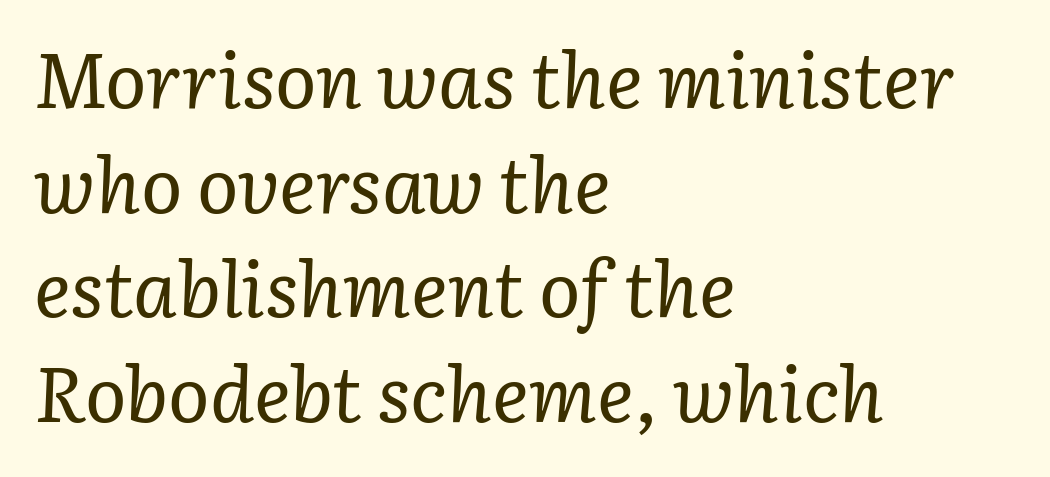
Layout note: lines flush left. Note the varied advance widths — an 'i' is clearly narrower than an 'm'. The typeface chosen for these lines features serifs. How would I describe the line gaps? Plain and ordinary.
